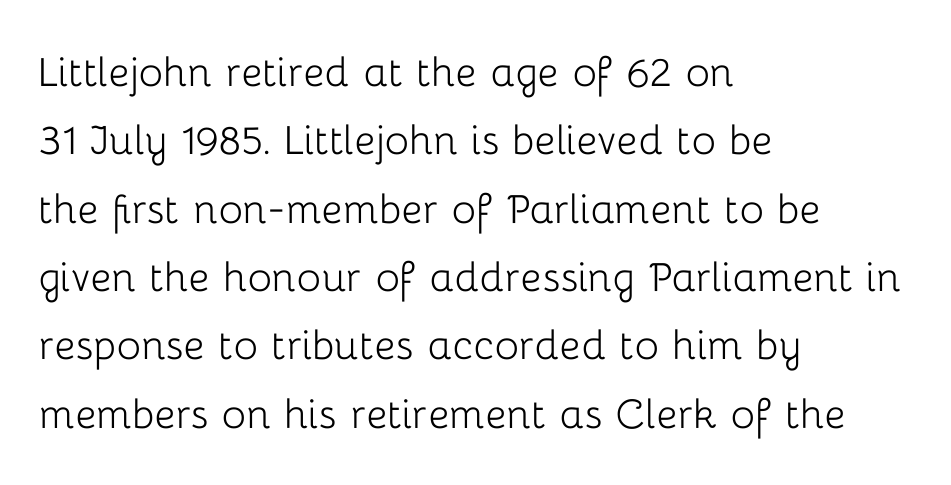
Q: Is the text bold? A: No.
Q: Is the text italic (slanted)? A: No, it is upright.
Q: Is the typeface a serif or a sans-serif typeface? A: Sans-serif.
Q: Is the text underlined? A: No.
Q: How is the paragraph aligned? A: Left-aligned.
Q: Is the spacing between letters normal or unusually wide? A: Normal.
Q: Is the spacing between lines tight, normal or loose? A: Normal.
Q: Width (condensed, normal, or wide)? A: Normal.
Q: Stroke contrast? A: Low.
Q: x-height? A: Medium.
Q: Monospaced? A: No.
